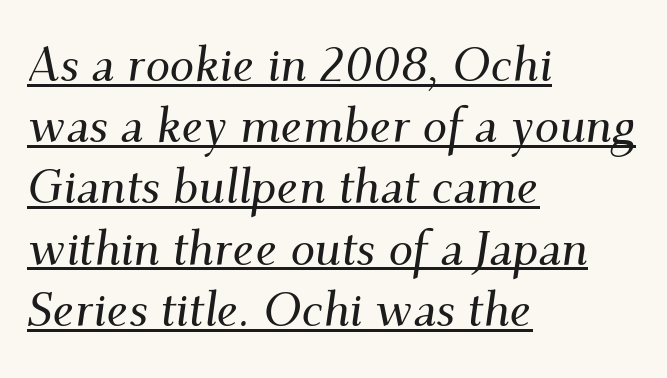
The image shows 49 px serif type, italic (leaning right); set left-aligned, normal line spacing (1.25x), normal letter spacing, underlined; medium stroke contrast and a small x-height.
